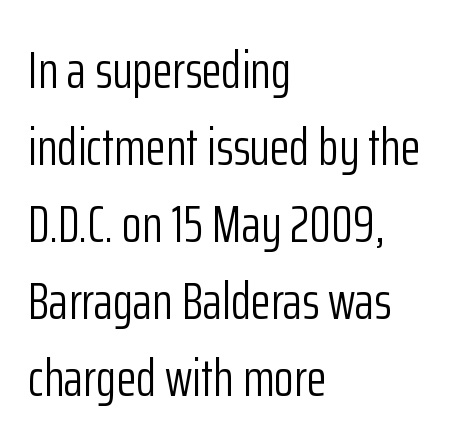
Q: Is the text bold? A: No.
Q: Is the text italic (slanted)? A: No, it is upright.
Q: Is the typeface a serif or a sans-serif typeface? A: Sans-serif.
Q: Is the text underlined? A: No.
Q: How is the paragraph aligned? A: Left-aligned.
Q: Is the spacing between letters normal or unusually wide? A: Normal.
Q: Is the spacing between lines tight, normal or loose? A: Normal.
Q: Width (condensed, normal, or wide)? A: Condensed.
Q: Stroke contrast? A: Low.
Q: x-height? A: Medium.
Q: Monospaced? A: No.
